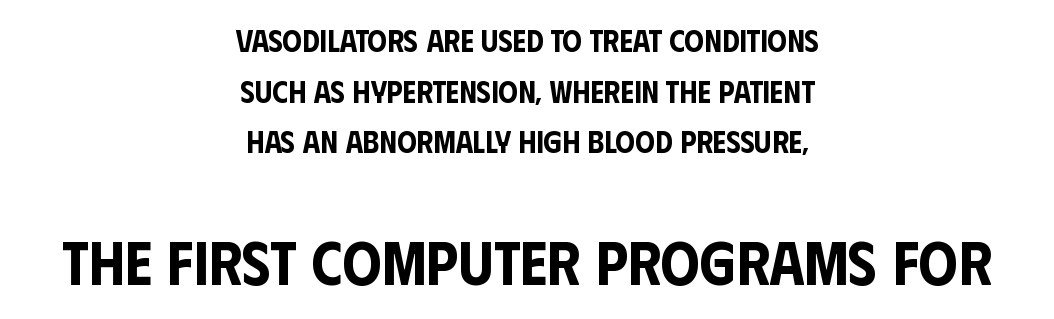
The passage shown stacks its lines at a standard gap. The lines are quadded center. The baseline area is clear. The composition opens small and finishes big. Quick note: not italic, upright. Is this a fixed-width face? No — the glyphs have proportional, varying widths.
